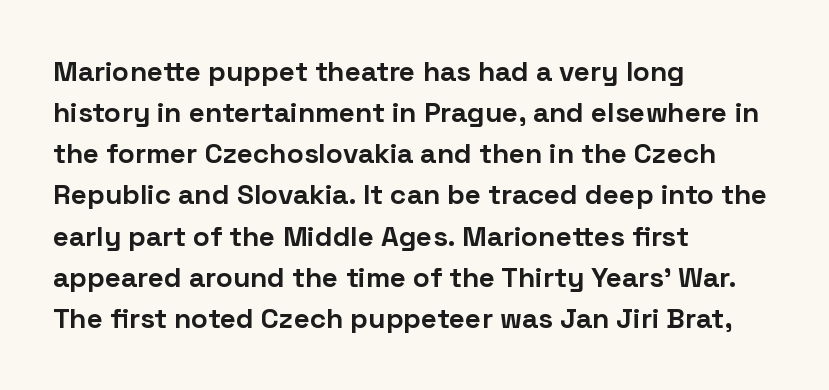
The image shows 28 px bold sans-serif type, upright; set left-aligned, normal line spacing (1.47x), normal letter spacing, not underlined; low stroke contrast and a medium x-height.
